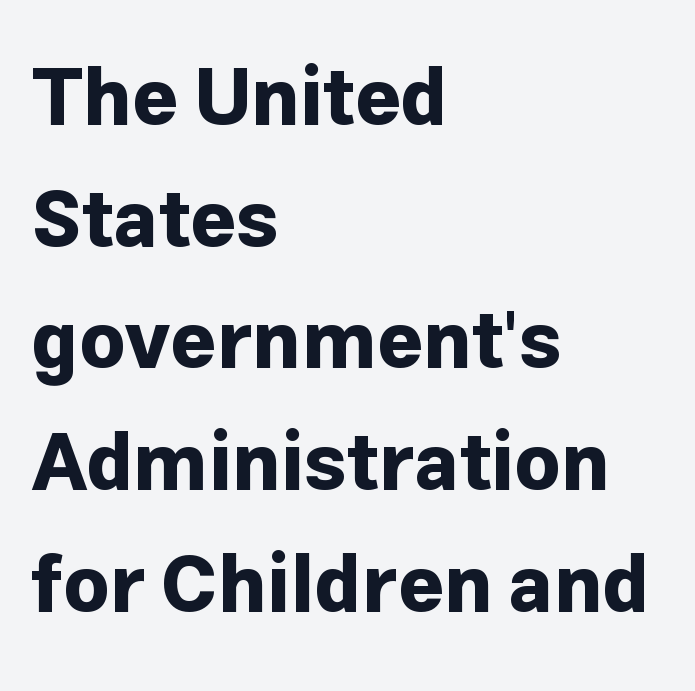
{"serif": "no", "italic": "no", "bold": "yes", "weight": "bold", "width": "normal", "stroke_contrast": "low", "x_height": "medium", "monospaced": "no", "underline": "no", "align": "left", "line_spacing": "normal", "line_spacing_ratio": 1.54, "letter_spacing": "normal", "letter_spacing_em": 0.0, "glyph_px": 79}
